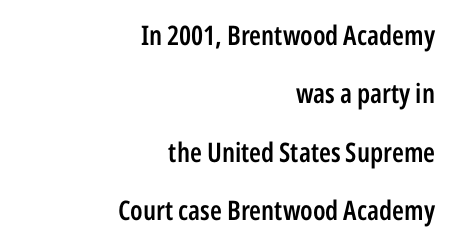
The sample has been set in demibold, a notch under bold. Typeset ragged left — the right edge is the straight one. The foot of each line stays bare and open. Every character sits straight up, as roman type does. Spacing between characters is what you'd get straight out of the box.
